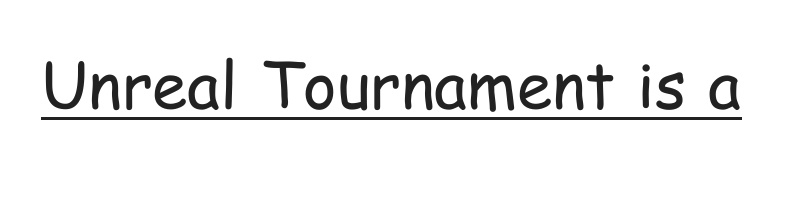
The image shows 64 px regular-weight, condensed sans-serif type, upright; set normal letter spacing, underlined; low stroke contrast and a medium x-height.
